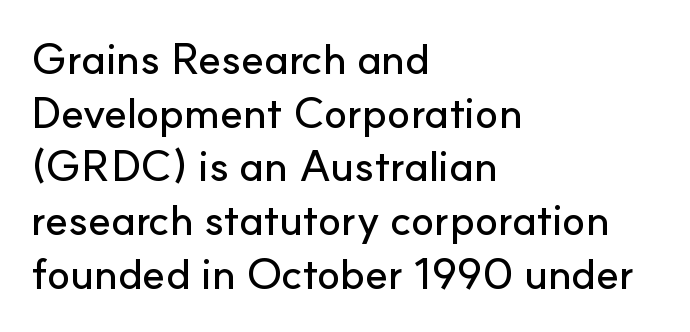
{"serif": "no", "italic": "no", "width": "normal", "stroke_contrast": "low", "x_height": "small", "monospaced": "no", "underline": "no", "align": "left", "line_spacing": "normal", "line_spacing_ratio": 1.25, "letter_spacing": "normal", "letter_spacing_em": 0.0, "glyph_px": 43}
